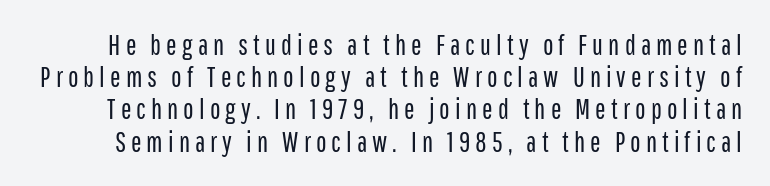
Q: Is the text bold? A: No.
Q: Is the text italic (slanted)? A: No, it is upright.
Q: Is the typeface a serif or a sans-serif typeface? A: Sans-serif.
Q: Is the text underlined? A: No.
Q: Is the spacing between lines tight, normal or loose? A: Tight.
Q: Width (condensed, normal, or wide)? A: Condensed.
Q: Stroke contrast? A: Low.
Q: x-height? A: Medium.
Q: Monospaced? A: No.
